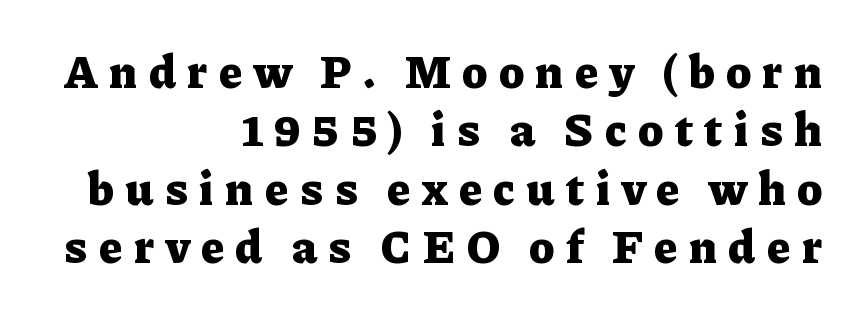
Q: Is the text bold? A: Yes.
Q: Is the text italic (slanted)? A: No, it is upright.
Q: Is the typeface a serif or a sans-serif typeface? A: Serif.
Q: Is the text underlined? A: No.
Q: How is the paragraph aligned? A: Right-aligned.
Q: Is the spacing between letters normal or unusually wide? A: Unusually wide.
Q: Width (condensed, normal, or wide)? A: Normal.
Q: Stroke contrast? A: Low.
Q: x-height? A: Medium.
Q: Monospaced? A: No.
